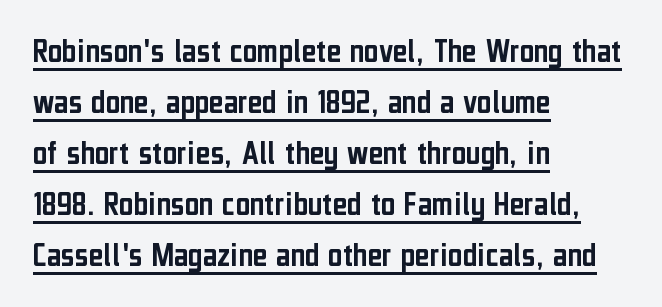
Tracking here is standard; glyphs follow each other at the usual distance. Classification — sans serif. Quick note: not italic, upright. Glance below the letters and you will spot a drawn line. Do the characters align in a grid? No, the font is proportional.
